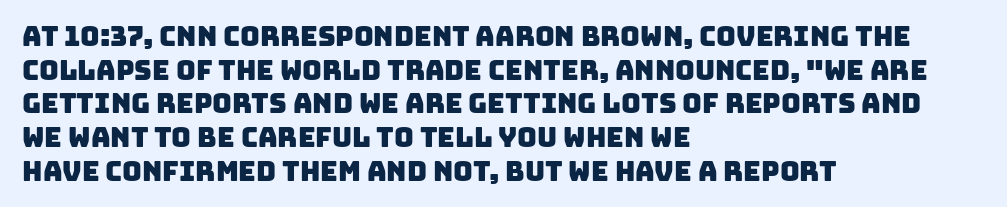
{"underline": "no", "align": "left", "line_spacing": "normal", "line_spacing_ratio": 1.25, "letter_spacing": "normal", "letter_spacing_em": 0.0, "glyph_px": 27}
